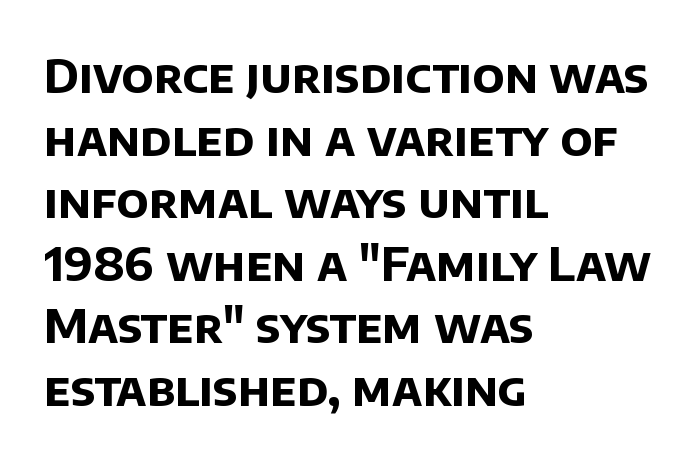
The image shows 47 px bold sans-serif type; set left-aligned, normal line spacing (1.33x), normal letter spacing, not underlined; low stroke contrast and a large x-height.
